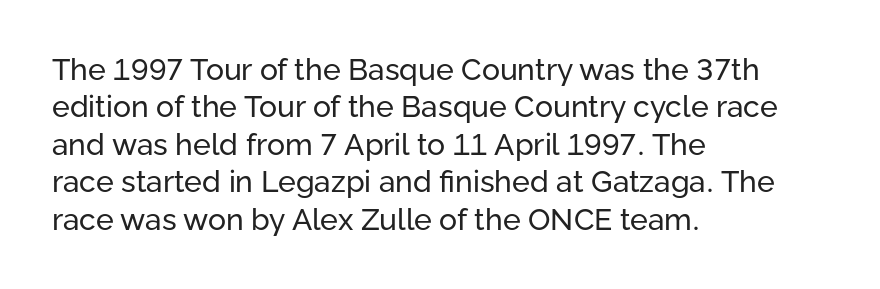
{"serif": "no", "italic": "no", "bold": "no", "weight": "regular", "width": "normal", "stroke_contrast": "low", "x_height": "medium", "monospaced": "no", "underline": "no", "align": "left", "line_spacing": "normal", "line_spacing_ratio": 1.25, "letter_spacing": "normal", "letter_spacing_em": 0.0, "glyph_px": 30}
